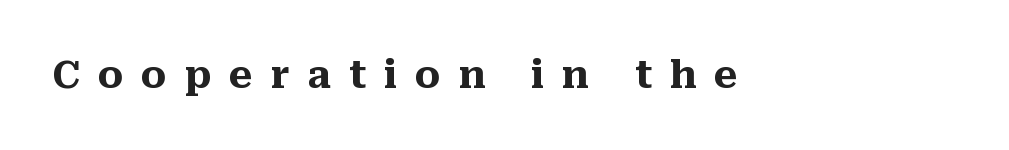
The image shows 38 px heavy serif type, upright; set unusually wide letter spacing (+0.47 em), not underlined; medium stroke contrast and a medium x-height.
